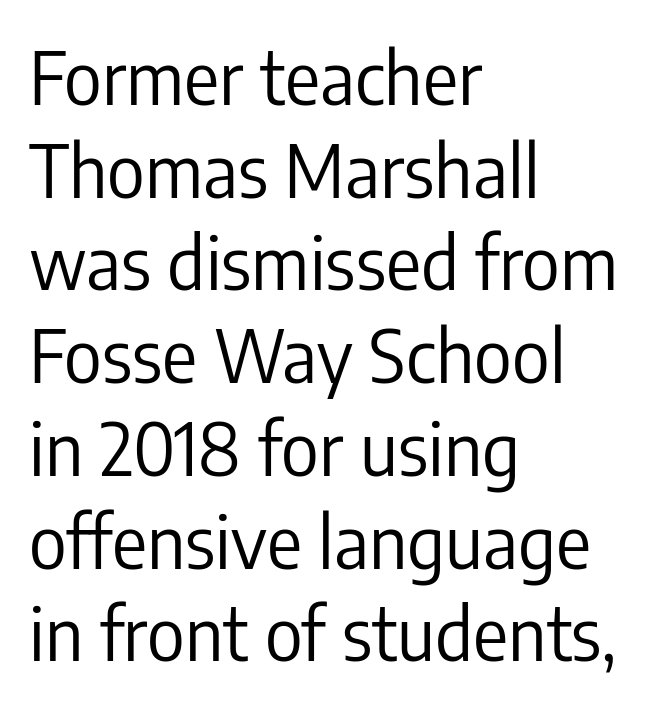
{"serif": "no", "italic": "no", "bold": "no", "weight": "regular", "width": "condensed", "stroke_contrast": "low", "x_height": "medium", "monospaced": "no", "underline": "no", "align": "left", "line_spacing": "normal", "line_spacing_ratio": 1.27, "letter_spacing": "normal", "letter_spacing_em": 0.0, "glyph_px": 73}
